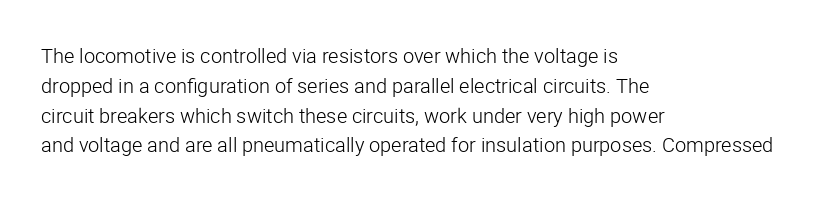
Rule under the text: the space is simply empty. Upright lettering throughout. This rendering leaves character spacing at its baseline value. If you drew a ruler down the left edge, every line would touch it. Is there much room between lines? A standard amount, neither cramped nor airy. This reads as an unemphasized weight, regular at the heaviest.
